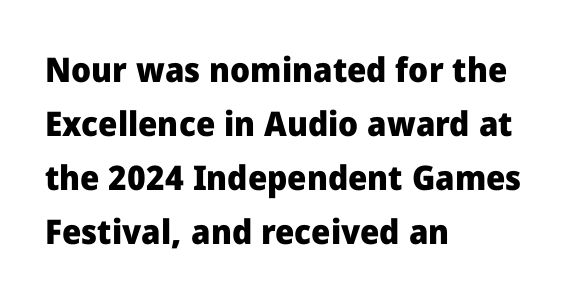
{"serif": "no", "italic": "no", "bold": "yes", "weight": "heavy", "width": "normal", "stroke_contrast": "low", "x_height": "medium", "monospaced": "no", "underline": "no", "align": "left", "line_spacing": "normal", "line_spacing_ratio": 1.59, "letter_spacing": "normal", "letter_spacing_em": 0.0, "glyph_px": 34}
